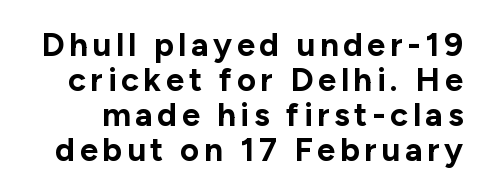
Q: Is the text bold? A: Yes.
Q: Is the text italic (slanted)? A: No, it is upright.
Q: Is the typeface a serif or a sans-serif typeface? A: Sans-serif.
Q: Is the text underlined? A: No.
Q: Is the spacing between lines tight, normal or loose? A: Tight.
Q: Width (condensed, normal, or wide)? A: Normal.
Q: Stroke contrast? A: Low.
Q: x-height? A: Medium.
Q: Monospaced? A: No.
